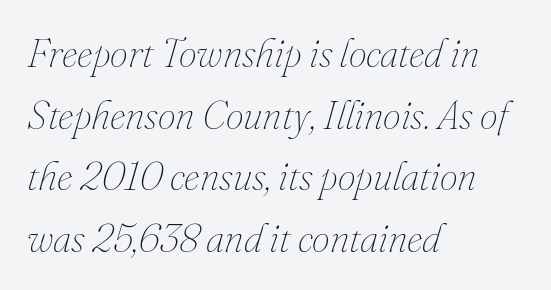
{"italic": "yes", "lean": "right", "slant_degrees": 16, "bold": "no", "weight": "thin", "width": "normal", "stroke_contrast": "medium", "x_height": "small", "monospaced": "no", "underline": "no", "align": "left", "line_spacing": "normal", "line_spacing_ratio": 1.54, "letter_spacing": "normal", "letter_spacing_em": 0.0, "glyph_px": 40}
